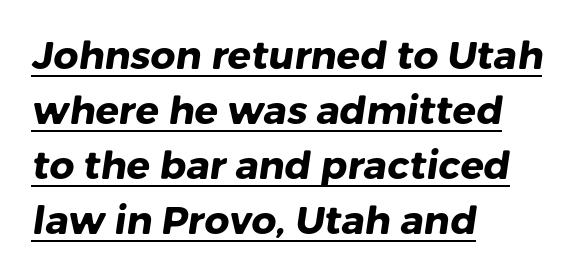
These lines are set flush left with a ragged right edge. Tracking value appears to be zero — textbook default spacing. A typesetter would call this proportional, since set widths differ per character. Serif or sans? Sans — the stroke terminals are bare. Horizontal bands of white between lines are of average thickness. Every letter is thick-stroked: bold, no question.
